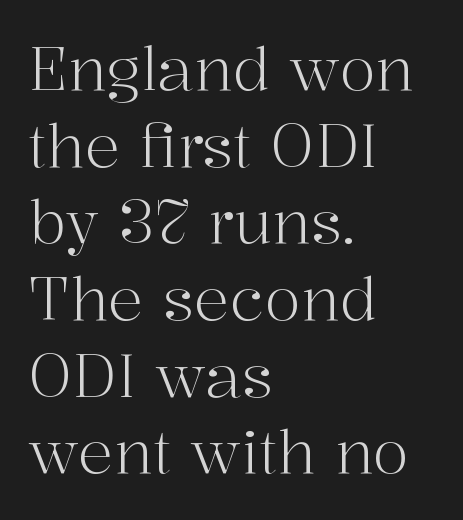
{"serif": "yes", "italic": "no", "bold": "no", "weight": "light", "width": "normal", "stroke_contrast": "high", "x_height": "medium", "monospaced": "no", "underline": "no", "align": "left", "line_spacing": "normal", "line_spacing_ratio": 1.3, "letter_spacing": "normal", "letter_spacing_em": 0.0, "glyph_px": 59}
